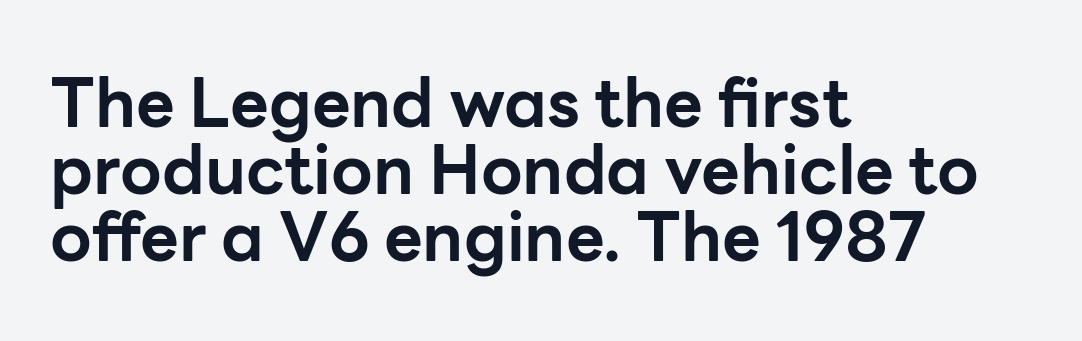
The image shows 67 px bold sans-serif type, upright; set left-aligned, tight line spacing (1.0x), normal letter spacing, not underlined; low stroke contrast and a medium x-height.
